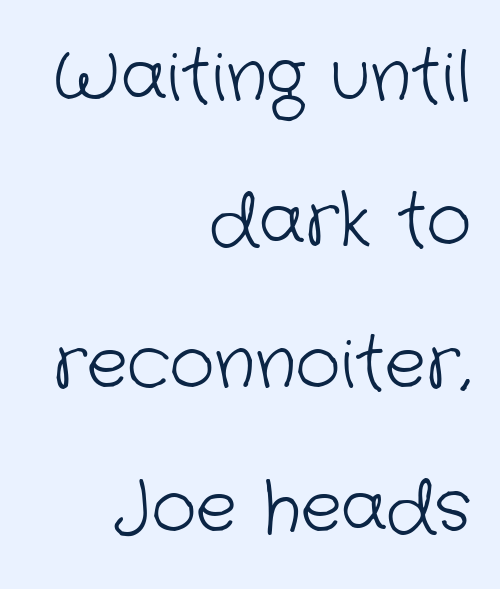
The image shows 69 px light sans-serif type; set right-aligned, loose line spacing (2.08x), normal letter spacing, not underlined; low stroke contrast and a medium x-height.
